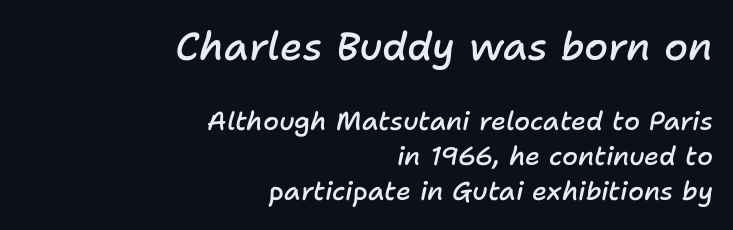
The image shows 39 px semibold type, italic (leaning right); set right-aligned, normal line spacing (1.34x), normal letter spacing, not underlined; the first (top) block is 1.5x larger; low stroke contrast and a medium x-height.
